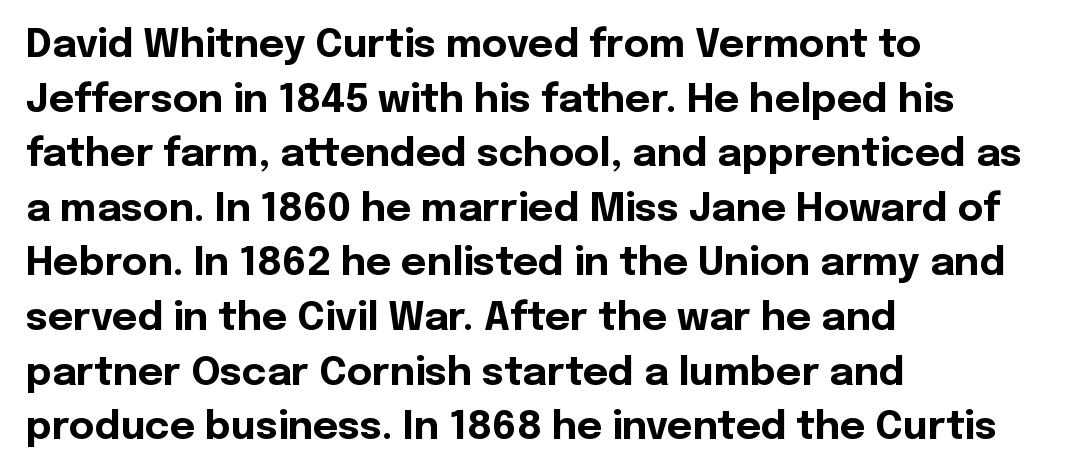
Q: Is the text bold? A: Yes.
Q: Is the text italic (slanted)? A: No, it is upright.
Q: Is the typeface a serif or a sans-serif typeface? A: Sans-serif.
Q: Is the text underlined? A: No.
Q: How is the paragraph aligned? A: Left-aligned.
Q: Is the spacing between letters normal or unusually wide? A: Normal.
Q: Is the spacing between lines tight, normal or loose? A: Normal.
Q: Width (condensed, normal, or wide)? A: Normal.
Q: x-height? A: Medium.
Q: Monospaced? A: No.
